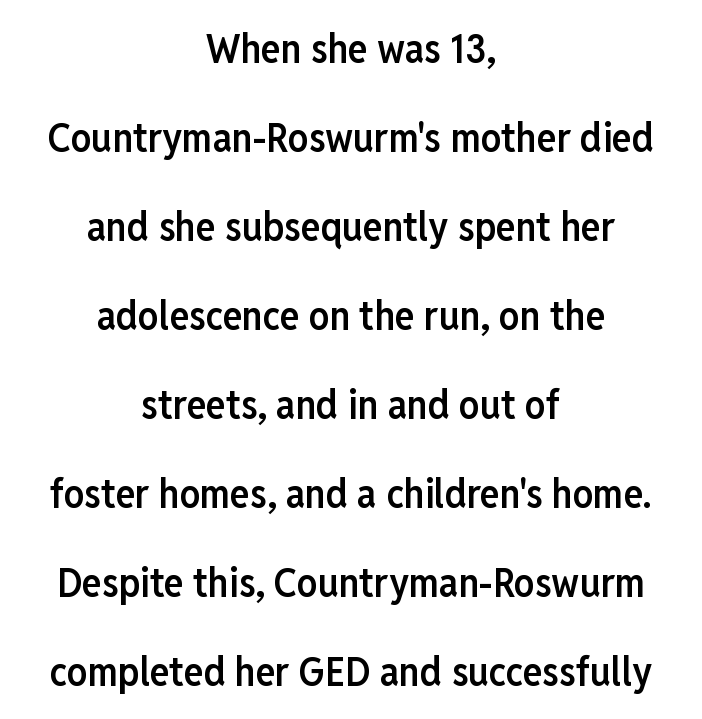
Q: Is the text bold? A: Semi-bold.
Q: Is the text italic (slanted)? A: No, it is upright.
Q: Is the typeface a serif or a sans-serif typeface? A: Sans-serif.
Q: Is the text underlined? A: No.
Q: How is the paragraph aligned? A: Centered.
Q: Is the spacing between letters normal or unusually wide? A: Normal.
Q: Is the spacing between lines tight, normal or loose? A: Loose.
Q: Width (condensed, normal, or wide)? A: Condensed.
Q: Stroke contrast? A: Low.
Q: x-height? A: Medium.
Q: Monospaced? A: No.
